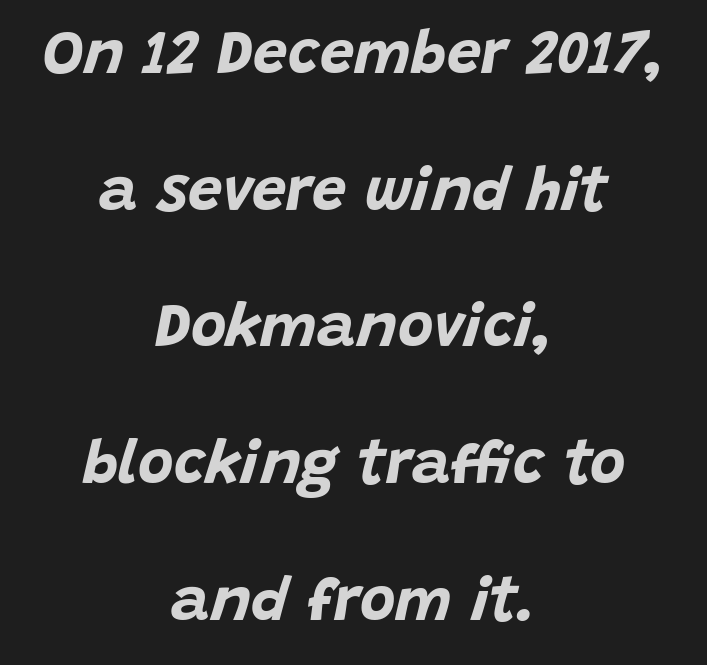
The image shows 61 px bold type, italic (leaning right); set centered, loose line spacing (2.24x), normal letter spacing, not underlined; low stroke contrast and a large x-height.
